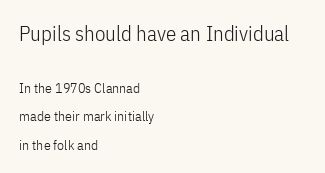
{"italic": "no", "bold": "no", "underline": "no", "align": "left", "line_spacing": "loose", "line_spacing_ratio": 2.02, "letter_spacing": "normal", "letter_spacing_em": 0.0, "larger_block": "first", "size_ratio": 1.5, "glyph_px": 21}
